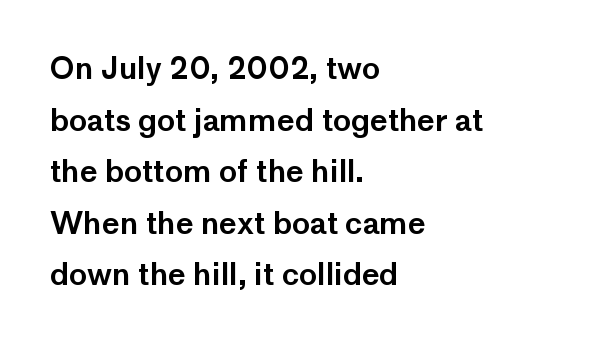
Q: Is the text italic (slanted)? A: No, it is upright.
Q: Is the typeface a serif or a sans-serif typeface? A: Sans-serif.
Q: Is the text underlined? A: No.
Q: How is the paragraph aligned? A: Left-aligned.
Q: Is the spacing between letters normal or unusually wide? A: Normal.
Q: Width (condensed, normal, or wide)? A: Normal.
Q: Stroke contrast? A: Low.
Q: x-height? A: Medium.
Q: Monospaced? A: No.
